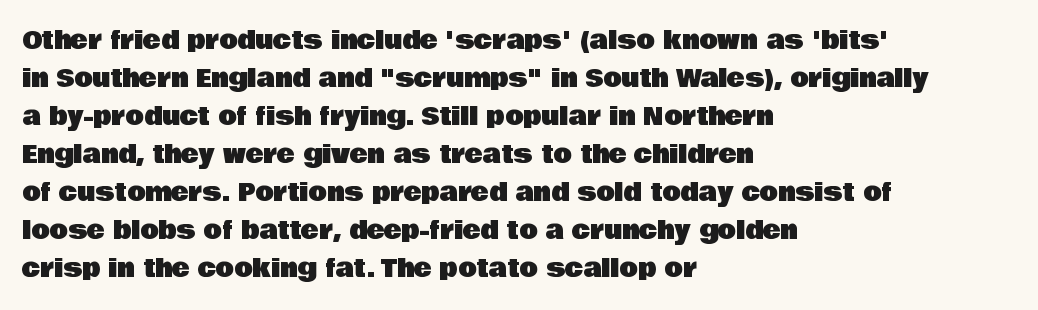
The image shows 24 px text type, upright; set left-aligned, normal line spacing (1.58x), normal letter spacing, not underlined.
